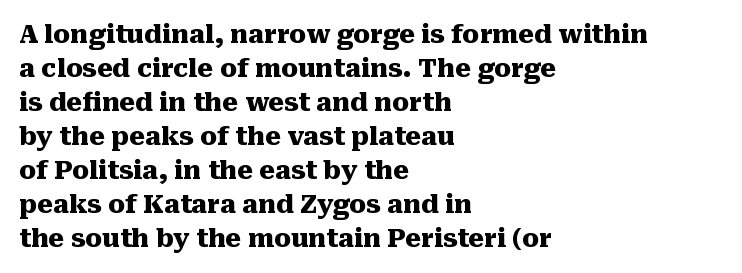
Just letters on the line, the space beneath them empty. No italicization has been applied; the sample stays upright. The rows are spaced the way most documents space them. The glyphs have the mass of a bold cut. Look at the tracking — it's just the regular setting, nothing added. Each line starts at the same left margin while the right side varies.
